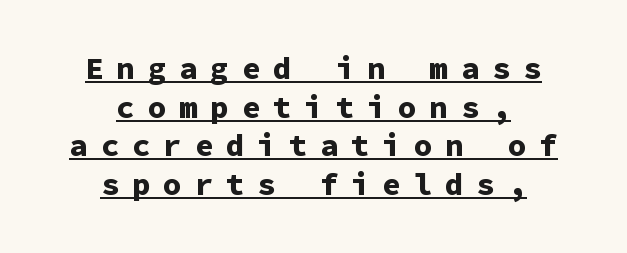
The image shows 31 px bold sans-serif type, upright, monospaced; set centered, normal line spacing (1.25x), unusually wide letter spacing (+0.41 em), underlined; low stroke contrast and a medium x-height.
